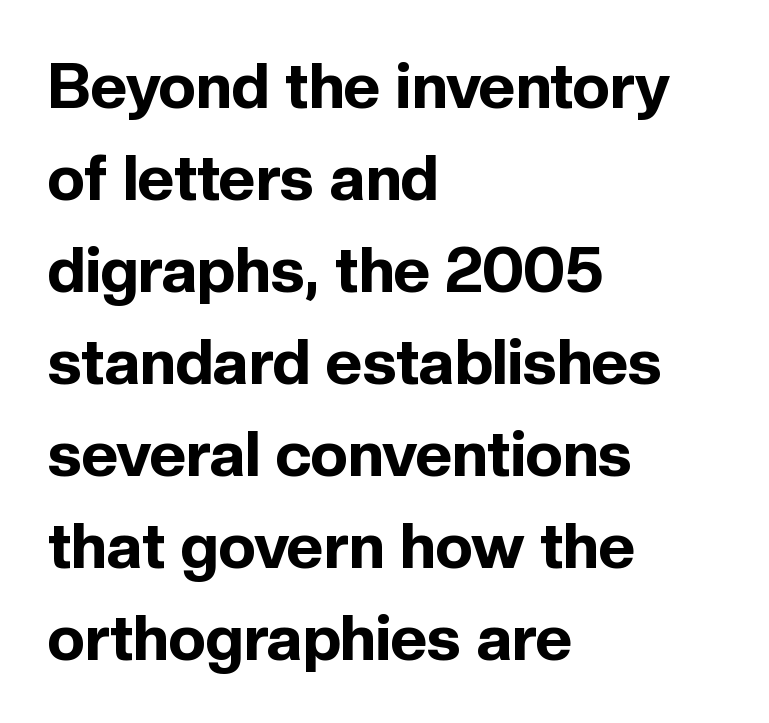
{"serif": "no", "italic": "no", "bold": "yes", "weight": "bold", "width": "normal", "x_height": "medium", "monospaced": "no", "underline": "no", "align": "left", "line_spacing": "normal", "line_spacing_ratio": 1.46, "letter_spacing": "normal", "letter_spacing_em": 0.0, "glyph_px": 63}
